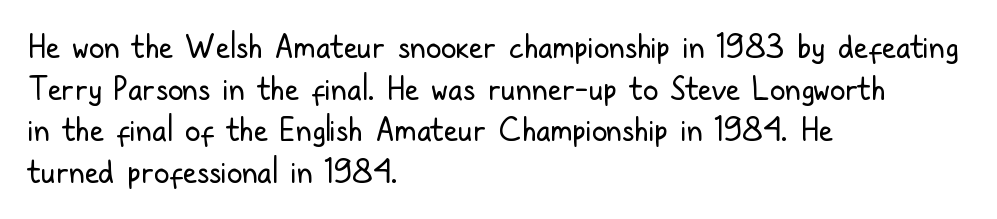
The image shows 31 px regular-weight, condensed sans-serif type, upright; set left-aligned, normal line spacing (1.34x), normal letter spacing, not underlined; low stroke contrast and a medium x-height.
